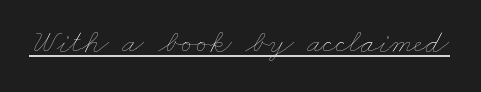
Q: Is the text bold? A: No.
Q: Is the text underlined? A: Yes.
Q: Is the spacing between letters normal or unusually wide? A: Normal.
Q: Width (condensed, normal, or wide)? A: Wide.
Q: Stroke contrast? A: Low.
Q: x-height? A: Small.
Q: Monospaced? A: No.
